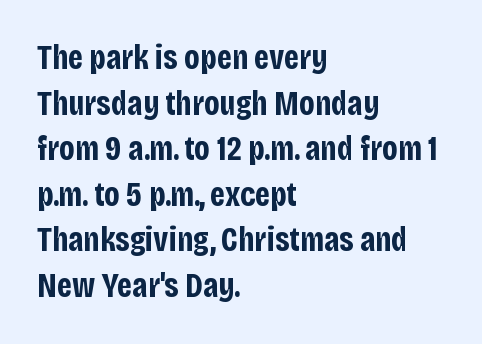
The image shows 34 px bold, condensed sans-serif type, upright; set left-aligned, normal line spacing (1.34x), normal letter spacing, not underlined; low stroke contrast and a large x-height.
